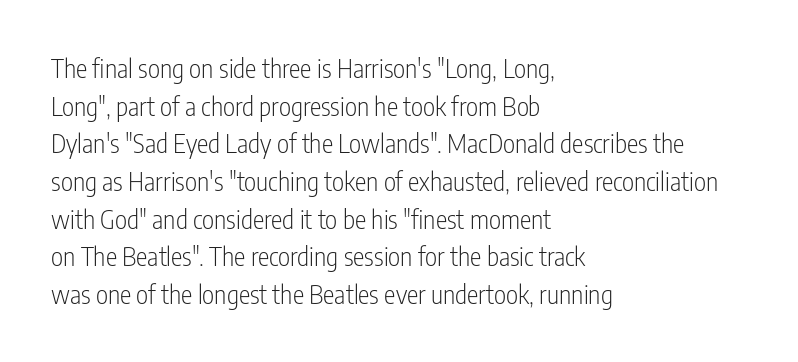
This sample is left-justified, so line endings fall wherever the words run out. Short note: letters normally spaced. These lines were composed using upright roman letters. Nothing heavy about these letters — not bold at all. The glyphs are unaccompanied by any horizontal stroke below them. Quick note: interline space is typical.
